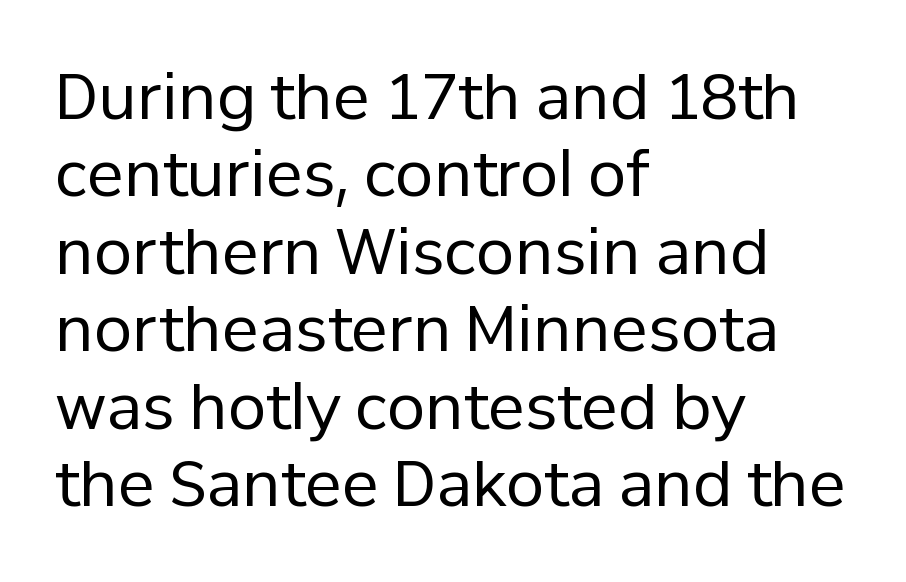
The image shows 62 px regular-weight sans-serif type, upright; set left-aligned, normal line spacing (1.25x), normal letter spacing, not underlined; low stroke contrast and a medium x-height.
